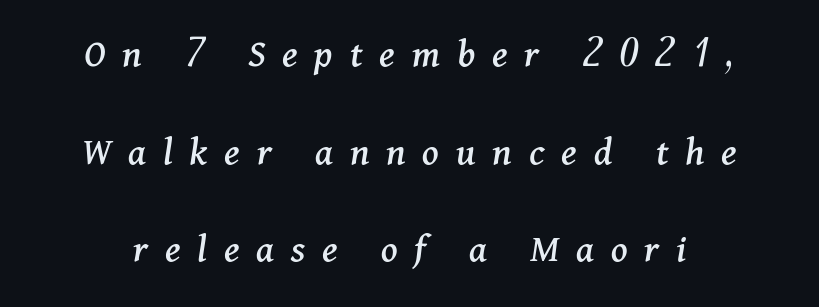
Stroke terminals: seriffed. The axis of the letterforms is tilted away from vertical. Proportional: the letters do not fall into vertical columns. Airy leading.
